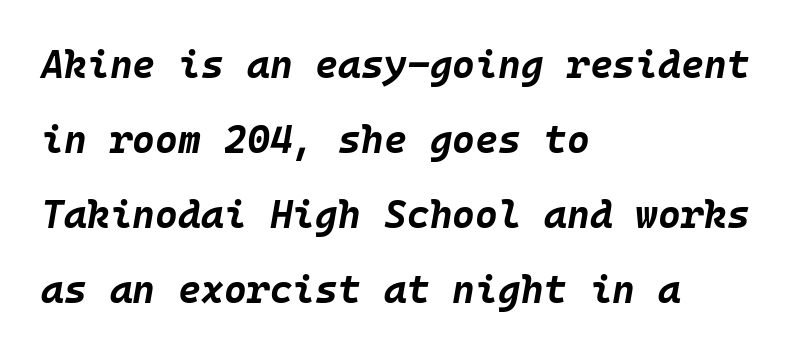
Q: Is the text bold? A: Yes.
Q: Is the text italic (slanted)? A: Yes, it leans right by about 10 degrees.
Q: Is the text underlined? A: No.
Q: How is the paragraph aligned? A: Left-aligned.
Q: Is the spacing between letters normal or unusually wide? A: Normal.
Q: Is the spacing between lines tight, normal or loose? A: Loose.
Q: Width (condensed, normal, or wide)? A: Normal.
Q: Stroke contrast? A: Low.
Q: x-height? A: Large.
Q: Monospaced? A: Yes.
